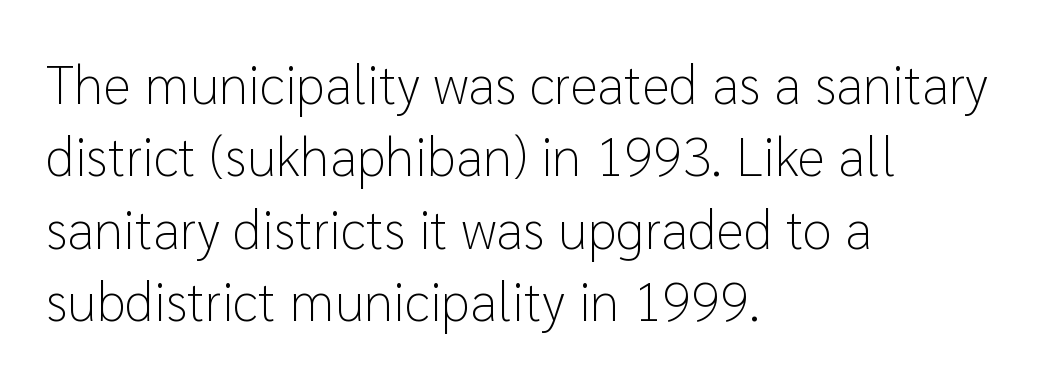
Q: Is the text bold? A: No.
Q: Is the text italic (slanted)? A: No, it is upright.
Q: Is the typeface a serif or a sans-serif typeface? A: Sans-serif.
Q: Is the text underlined? A: No.
Q: How is the paragraph aligned? A: Left-aligned.
Q: Is the spacing between letters normal or unusually wide? A: Normal.
Q: Is the spacing between lines tight, normal or loose? A: Normal.
Q: Width (condensed, normal, or wide)? A: Normal.
Q: Stroke contrast? A: Low.
Q: x-height? A: Medium.
Q: Monospaced? A: No.
